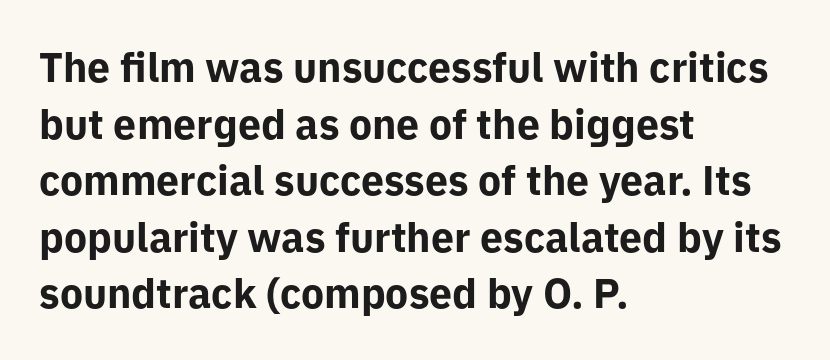
The image shows 41 px bold sans-serif type, upright; set left-aligned, normal line spacing (1.38x), normal letter spacing, not underlined; low stroke contrast and a medium x-height.
